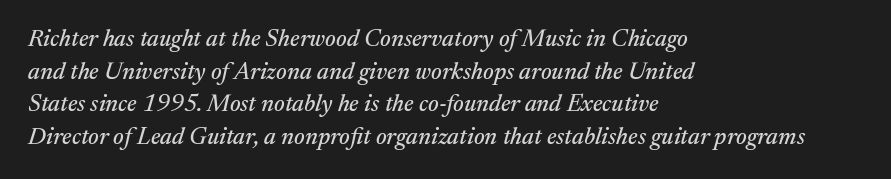
{"italic": "yes", "lean": "right", "slant_degrees": 17, "underline": "no", "align": "left", "line_spacing": "normal", "line_spacing_ratio": 1.36, "letter_spacing": "normal", "letter_spacing_em": 0.0, "glyph_px": 24}
